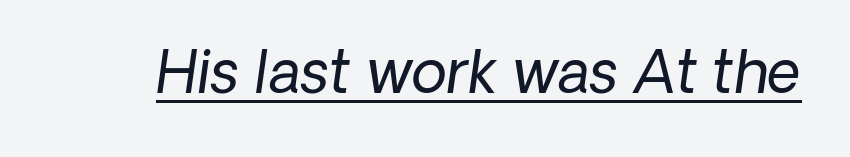
The image shows 58 px regular-weight type, italic (leaning right); set normal letter spacing, underlined; low stroke contrast and a medium x-height.
